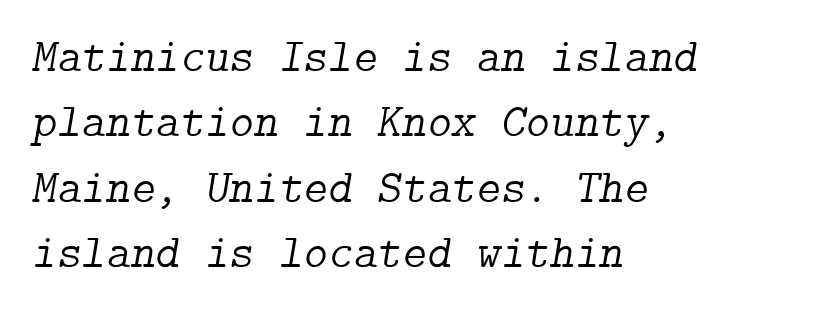
Q: Is the text bold? A: No.
Q: Is the text italic (slanted)? A: Yes, it leans right by about 9 degrees.
Q: Is the typeface a serif or a sans-serif typeface? A: Serif.
Q: Is the text underlined? A: No.
Q: How is the paragraph aligned? A: Left-aligned.
Q: Is the spacing between letters normal or unusually wide? A: Normal.
Q: Is the spacing between lines tight, normal or loose? A: Normal.
Q: Width (condensed, normal, or wide)? A: Normal.
Q: Stroke contrast? A: Low.
Q: x-height? A: Medium.
